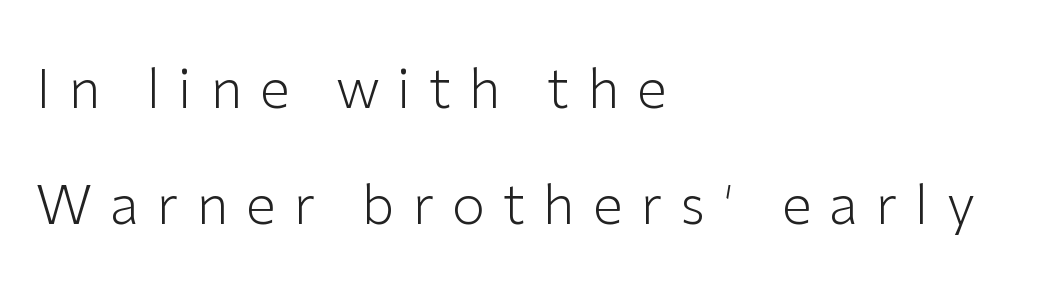
{"serif": "no", "italic": "no", "bold": "no", "weight": "light", "width": "normal", "stroke_contrast": "low", "x_height": "medium", "monospaced": "no", "underline": "no", "align": "left", "line_spacing": "loose", "line_spacing_ratio": 2.15, "letter_spacing": "wide", "letter_spacing_em": 0.33, "glyph_px": 54}
